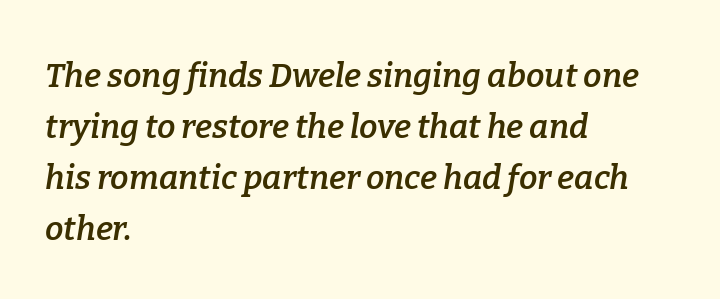
Here the glyphs are tracked normally, forming tight word shapes. This block has exactly the height ordinary leading produces. Font category for this specimen: serif. The specimen reads as italic at a glance.
